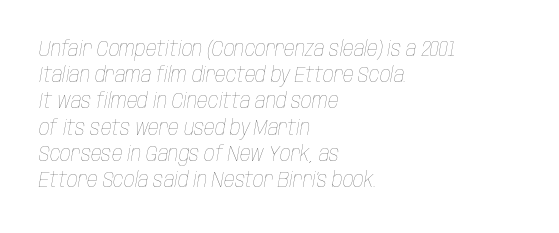
Q: Is the text bold? A: No.
Q: Is the text italic (slanted)? A: Yes, it leans right by about 10 degrees.
Q: Is the text underlined? A: No.
Q: How is the paragraph aligned? A: Left-aligned.
Q: Is the spacing between letters normal or unusually wide? A: Normal.
Q: Is the spacing between lines tight, normal or loose? A: Normal.
